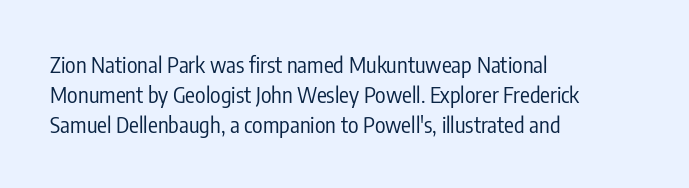
Q: Is the text bold? A: No.
Q: Is the text italic (slanted)? A: No, it is upright.
Q: Is the text underlined? A: No.
Q: How is the paragraph aligned? A: Left-aligned.
Q: Is the spacing between letters normal or unusually wide? A: Normal.
Q: Is the spacing between lines tight, normal or loose? A: Normal.
